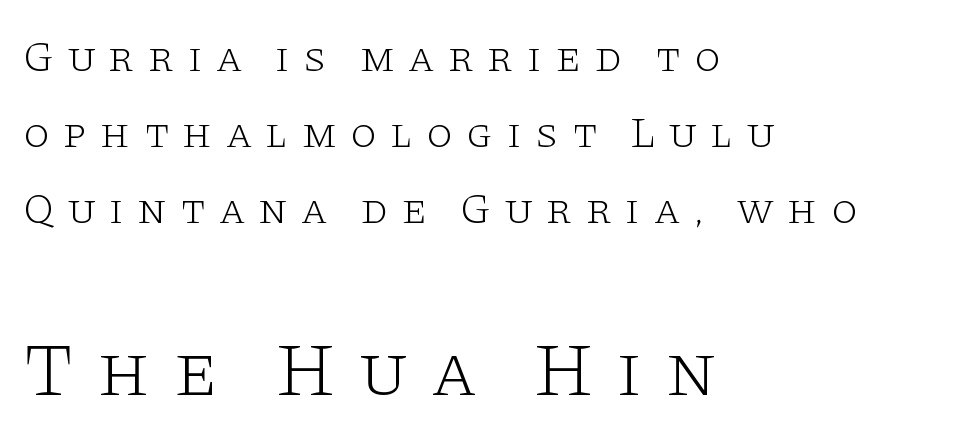
The image shows 75 px light, wide serif type, upright; set left-aligned, line spacing 1.77x, unusually wide letter spacing (+0.3 em), not underlined; the second (bottom) block is 1.74x larger; low stroke contrast and a large x-height.
